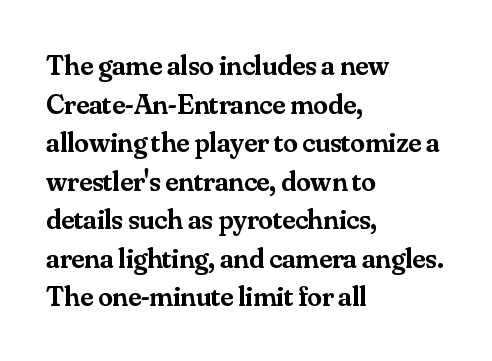
A typesetter would call this proportional, since set widths differ per character. Horizontally, the lines are justified to the leading edge only. The axis of the letterforms is exactly vertical. Check the space under the baseline: it is left empty. Tracking value appears to be zero — textbook default spacing. Typographically, this falls in the serif category.
